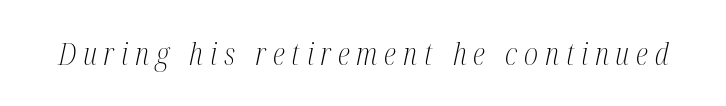
The image shows 31 px light, condensed serif type, italic (leaning right); set unusually wide letter spacing (+0.22 em), not underlined; medium stroke contrast and a medium x-height.
